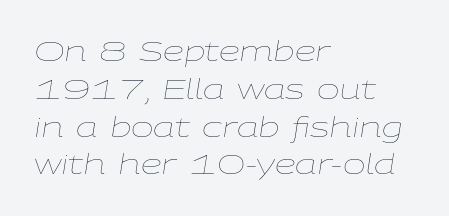
Q: Is the text bold? A: No.
Q: Is the text italic (slanted)? A: Yes, it leans right by about 9 degrees.
Q: Is the text underlined? A: No.
Q: How is the paragraph aligned? A: Left-aligned.
Q: Is the spacing between letters normal or unusually wide? A: Normal.
Q: Is the spacing between lines tight, normal or loose? A: Normal.
